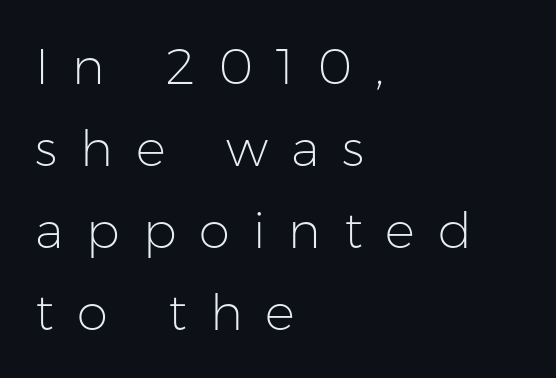
Q: Is the text bold? A: No.
Q: Is the text italic (slanted)? A: No, it is upright.
Q: Is the typeface a serif or a sans-serif typeface? A: Sans-serif.
Q: Is the text underlined? A: No.
Q: How is the paragraph aligned? A: Left-aligned.
Q: Is the spacing between letters normal or unusually wide? A: Unusually wide.
Q: Is the spacing between lines tight, normal or loose? A: Normal.
Q: Width (condensed, normal, or wide)? A: Normal.
Q: Stroke contrast? A: Low.
Q: x-height? A: Medium.
Q: Monospaced? A: No.
